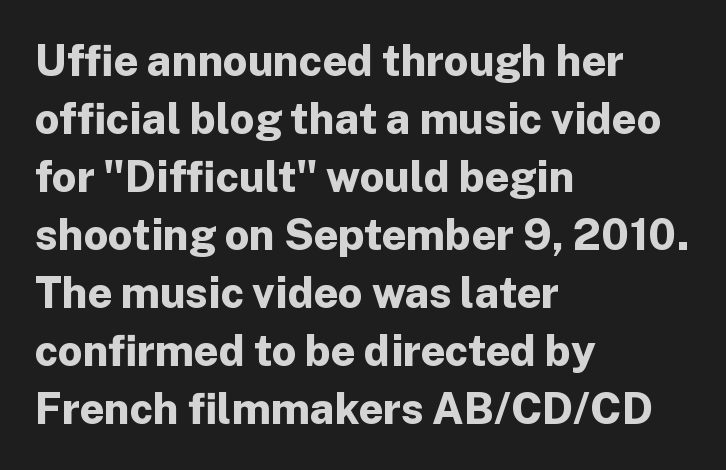
{"serif": "no", "italic": "no", "bold": "yes", "weight": "bold", "width": "normal", "stroke_contrast": "low", "x_height": "medium", "monospaced": "no", "underline": "no", "align": "left", "line_spacing": "normal", "line_spacing_ratio": 1.35, "letter_spacing": "normal", "letter_spacing_em": 0.0, "glyph_px": 43}
